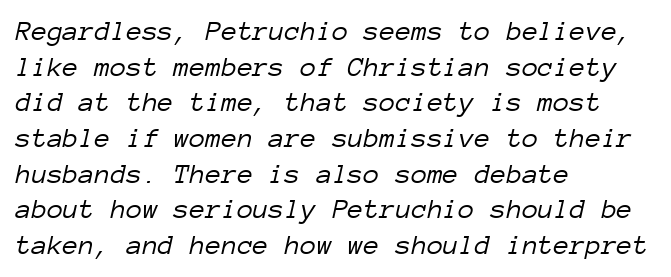
{"italic": "yes", "lean": "right", "slant_degrees": 12, "bold": "no", "weight": "light", "width": "normal", "stroke_contrast": "low", "x_height": "medium", "monospaced": "yes", "underline": "no", "align": "left", "line_spacing_ratio": 1.23, "letter_spacing": "normal", "letter_spacing_em": 0.0, "glyph_px": 29}
